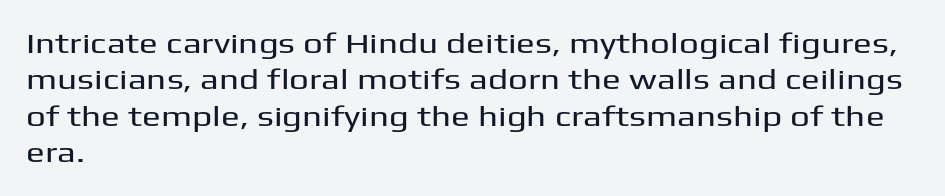
{"serif": "no", "italic": "no", "width": "wide", "stroke_contrast": "medium", "x_height": "medium", "monospaced": "no", "underline": "no", "align": "left", "line_spacing": "normal", "line_spacing_ratio": 1.3, "letter_spacing": "normal", "letter_spacing_em": 0.0, "glyph_px": 28}
